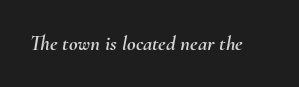
{"italic": "yes", "lean": "right", "slant_degrees": 10, "underline": "no", "letter_spacing": "normal", "letter_spacing_em": 0.0, "glyph_px": 21}
